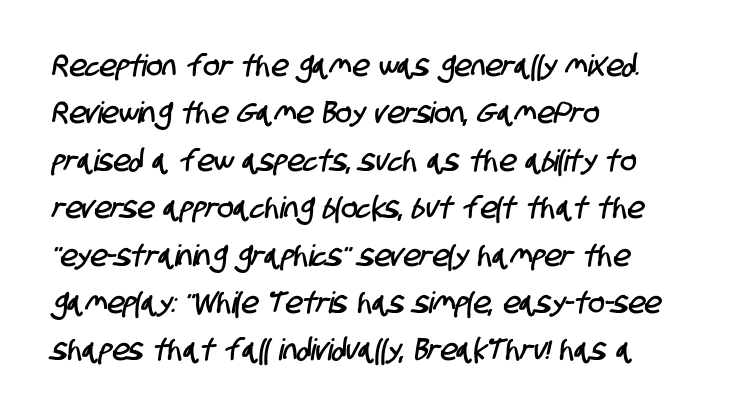
Q: Is the typeface a serif or a sans-serif typeface? A: Sans-serif.
Q: Is the text underlined? A: No.
Q: How is the paragraph aligned? A: Left-aligned.
Q: Is the spacing between letters normal or unusually wide? A: Normal.
Q: Is the spacing between lines tight, normal or loose? A: Normal.
Q: Width (condensed, normal, or wide)? A: Condensed.
Q: Stroke contrast? A: Low.
Q: x-height? A: Large.
Q: Monospaced? A: No.
